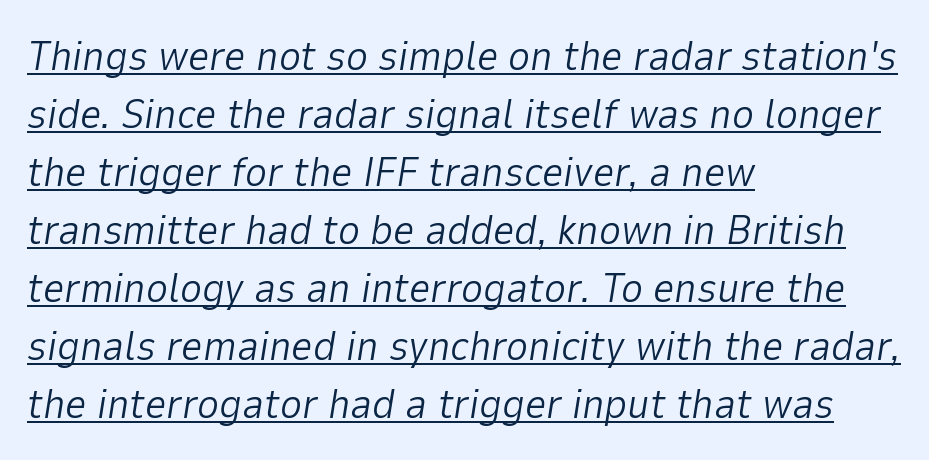
Q: Is the text bold? A: No.
Q: Is the text italic (slanted)? A: Yes, it leans right by about 9 degrees.
Q: Is the text underlined? A: Yes.
Q: How is the paragraph aligned? A: Left-aligned.
Q: Is the spacing between letters normal or unusually wide? A: Normal.
Q: Is the spacing between lines tight, normal or loose? A: Normal.
Q: Width (condensed, normal, or wide)? A: Normal.
Q: Stroke contrast? A: Low.
Q: x-height? A: Medium.
Q: Monospaced? A: No.
